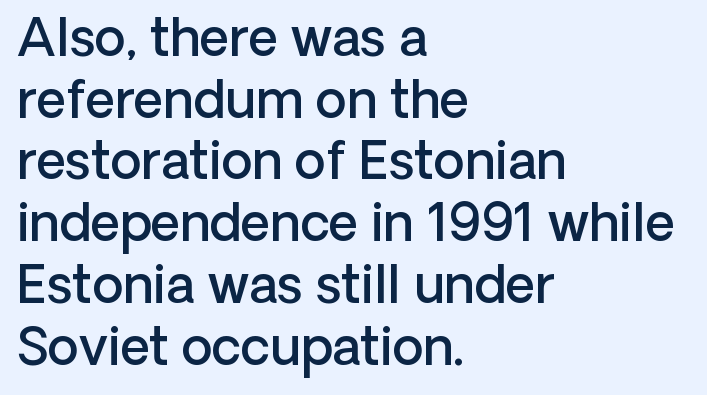
Q: Is the text bold? A: Semi-bold.
Q: Is the text italic (slanted)? A: No, it is upright.
Q: Is the typeface a serif or a sans-serif typeface? A: Sans-serif.
Q: Is the text underlined? A: No.
Q: How is the paragraph aligned? A: Left-aligned.
Q: Is the spacing between letters normal or unusually wide? A: Normal.
Q: Width (condensed, normal, or wide)? A: Normal.
Q: Stroke contrast? A: Low.
Q: x-height? A: Medium.
Q: Monospaced? A: No.
